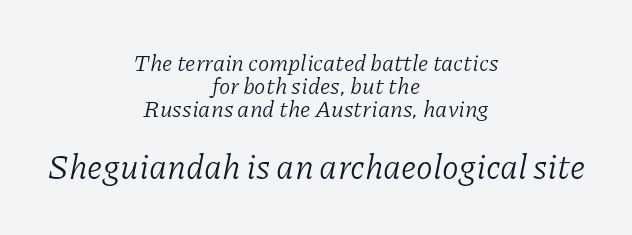
Q: Is the text bold? A: No.
Q: Is the text italic (slanted)? A: Yes, it leans right by about 11 degrees.
Q: Is the typeface a serif or a sans-serif typeface? A: Serif.
Q: Is the text underlined? A: No.
Q: How is the paragraph aligned? A: Centered.
Q: Is the spacing between letters normal or unusually wide? A: Normal.
Q: Is the spacing between lines tight, normal or loose? A: Tight.
Q: Which block of text is set in a larger size, the first (top) or the second (bottom)? A: The second (bottom) one.
Q: Width (condensed, normal, or wide)? A: Normal.
Q: Stroke contrast? A: Low.
Q: x-height? A: Medium.
Q: Monospaced? A: No.
